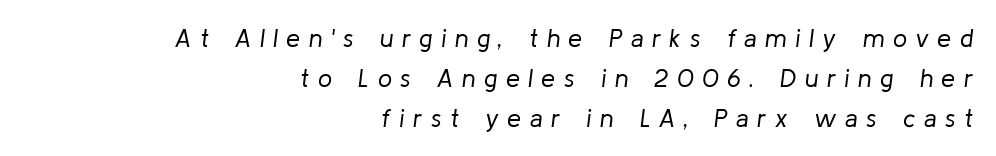
{"italic": "yes", "lean": "right", "slant_degrees": 8, "bold": "no", "underline": "no", "align": "right", "line_spacing": "normal", "line_spacing_ratio": 1.6, "letter_spacing": "wide", "letter_spacing_em": 0.34, "glyph_px": 25}
